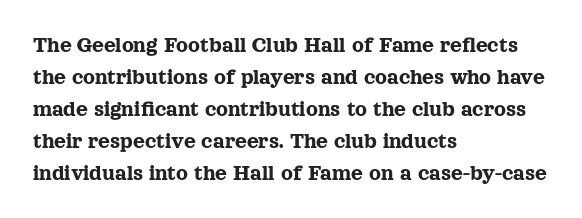
These lines are set flush left with a ragged right edge. Nope, not italic — everything's standing straight. Observe the ordinary spacing: letters are neighbours, not strangers. Vertically, the passage feels balanced, rows spaced as you'd expect. Has an underline been added? It has not.
